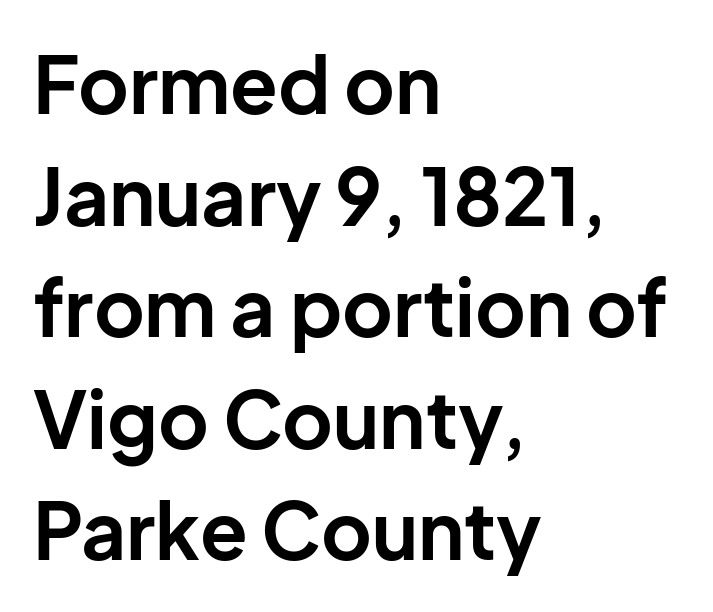
{"serif": "no", "italic": "no", "bold": "yes", "weight": "bold", "width": "normal", "stroke_contrast": "low", "x_height": "medium", "monospaced": "no", "underline": "no", "align": "left", "line_spacing": "normal", "line_spacing_ratio": 1.43, "letter_spacing": "normal", "letter_spacing_em": 0.0, "glyph_px": 78}
